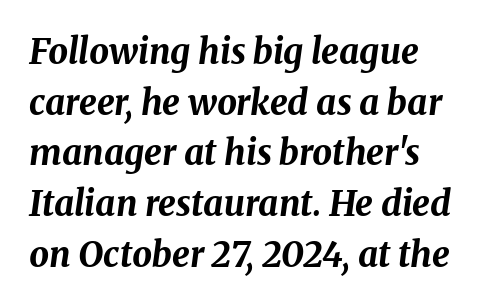
The image shows 35 px bold type, italic (leaning right); set normal line spacing (1.45x), normal letter spacing, not underlined; medium stroke contrast and a medium x-height.
